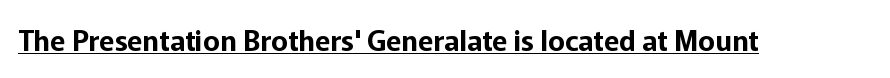
Each line of the rendering has a horizontal stroke beneath the glyphs. The letterforms sit shoulder to shoulder at normal distance. If you drew a line through each stem, it would be perfectly vertical. Nope, no serifs anywhere on these letters. This sample has the flowing, uneven cadence of proportional lettering.
